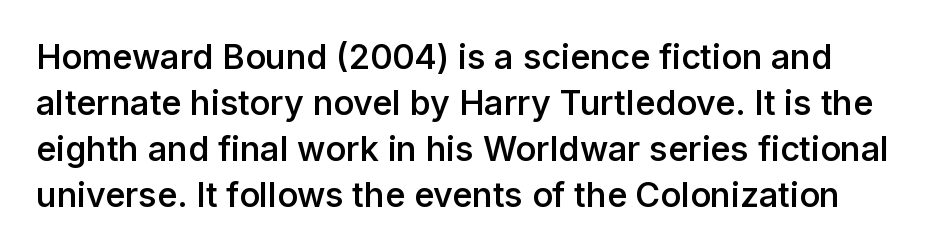
Glyph-to-glyph distance matches everyday printed text. The letters advance in unequal steps, a hallmark of proportional type. The characters display no serif detailing; their extremities are plain. These lines were composed using upright roman letters. Check under the words: just untouched page. The leading is moderate, giving the passage an even texture.
